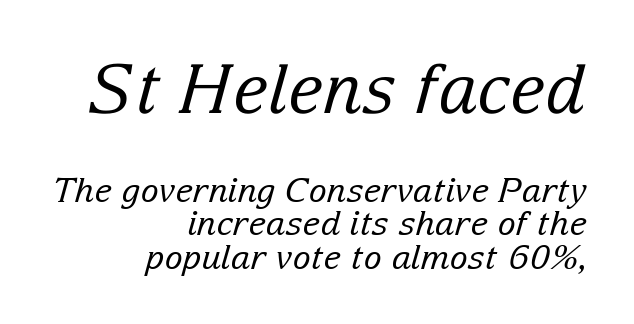
If you drew a line through each stem, it would be angled. The space between consecutive lines is stingy. Which margin do the lines hug? The right one — the left edge is uneven. Think standard paragraph weight, or any step lighter than that. Does extra space separate the letters? No, they use regular spacing. Unmarked baselines from the first word to the last.
